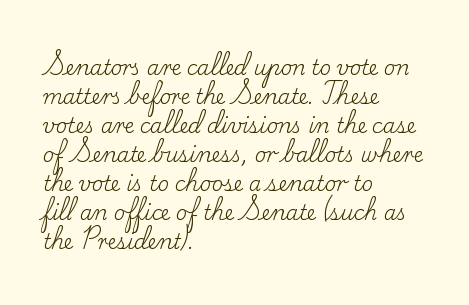
{"bold": "no", "underline": "no", "align": "left", "line_spacing": "normal", "line_spacing_ratio": 1.45, "letter_spacing": "normal", "letter_spacing_em": 0.0, "glyph_px": 20}
